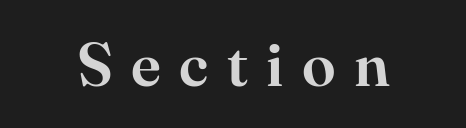
Q: Is the text italic (slanted)? A: No, it is upright.
Q: Is the typeface a serif or a sans-serif typeface? A: Serif.
Q: Is the text underlined? A: No.
Q: Is the spacing between letters normal or unusually wide? A: Unusually wide.
Q: Width (condensed, normal, or wide)? A: Normal.
Q: Stroke contrast? A: High.
Q: x-height? A: Small.
Q: Monospaced? A: No.
